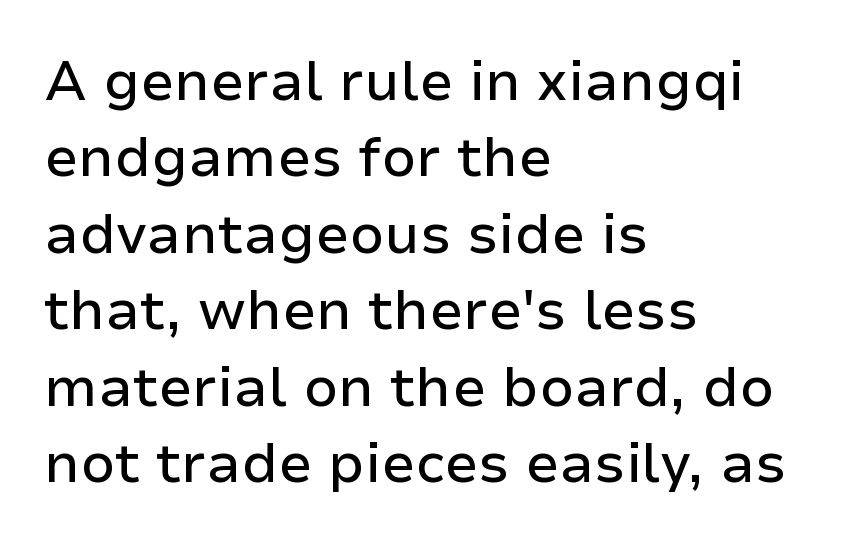
{"serif": "no", "italic": "no", "width": "normal", "stroke_contrast": "low", "x_height": "medium", "monospaced": "no", "underline": "no", "align": "left", "line_spacing": "normal", "line_spacing_ratio": 1.39, "letter_spacing": "normal", "letter_spacing_em": 0.0, "glyph_px": 55}
